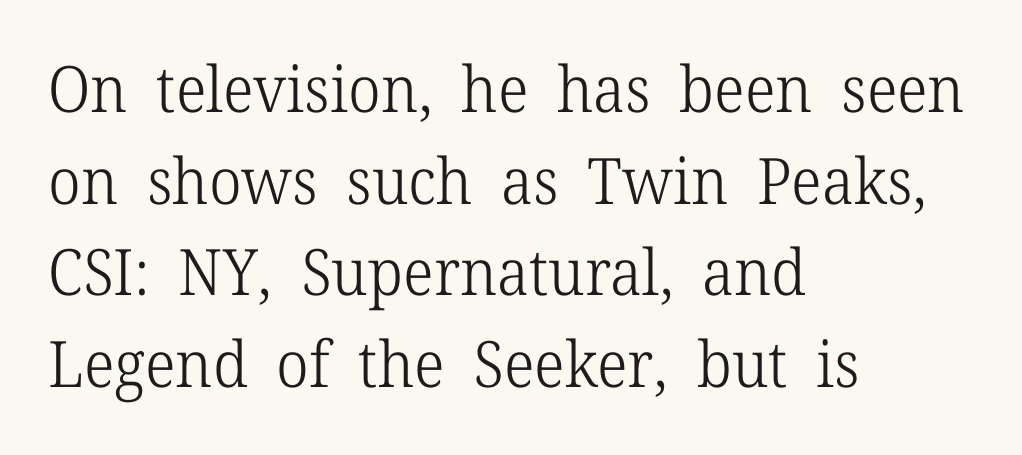
The image shows 64 px light serif type, upright; set left-aligned, normal line spacing (1.43x), normal letter spacing, not underlined; low stroke contrast and a medium x-height.
